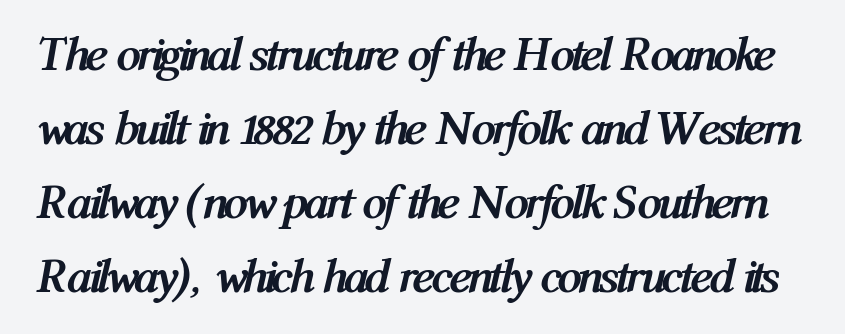
The image shows 49 px semibold, condensed type, italic (leaning right); set normal line spacing (1.51x), normal letter spacing, not underlined; medium stroke contrast and a medium x-height.
